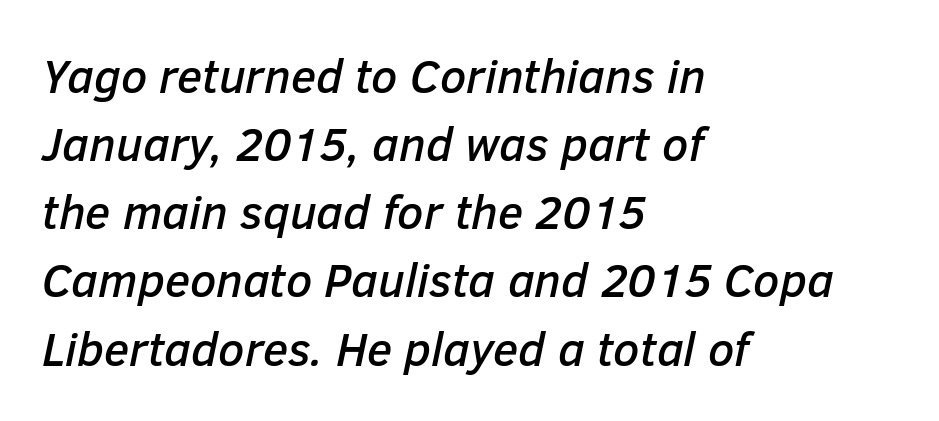
Q: Is the text italic (slanted)? A: Yes, it leans right by about 12 degrees.
Q: Is the text underlined? A: No.
Q: How is the paragraph aligned? A: Left-aligned.
Q: Is the spacing between letters normal or unusually wide? A: Normal.
Q: Is the spacing between lines tight, normal or loose? A: Normal.
Q: Width (condensed, normal, or wide)? A: Normal.
Q: Stroke contrast? A: Low.
Q: x-height? A: Medium.
Q: Monospaced? A: No.
